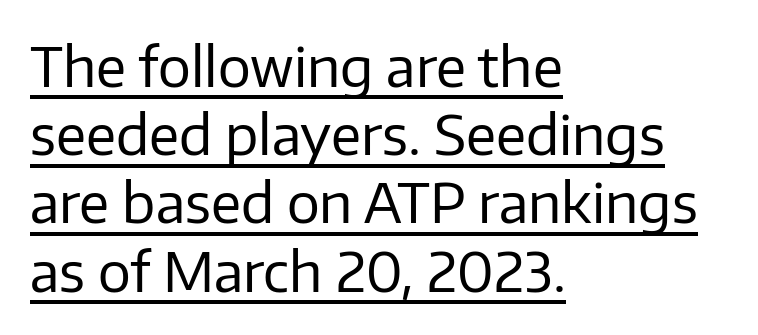
{"serif": "no", "italic": "no", "bold": "no", "weight": "regular", "width": "normal", "stroke_contrast": "low", "x_height": "medium", "monospaced": "no", "underline": "yes", "align": "left", "line_spacing_ratio": 1.24, "letter_spacing": "normal", "letter_spacing_em": 0.0, "glyph_px": 55}
